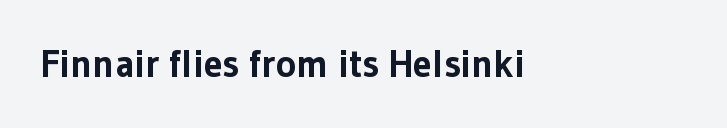
The line texture is even and compact thanks to regular tracking. Characters remain perfectly vertical along every line. Weight: bold. Letters rest on an invisible, unmarked baseline. What kind of face is this? One without serifs — a sans. Think of a printed novel: that variable character pitch is what you see here.
